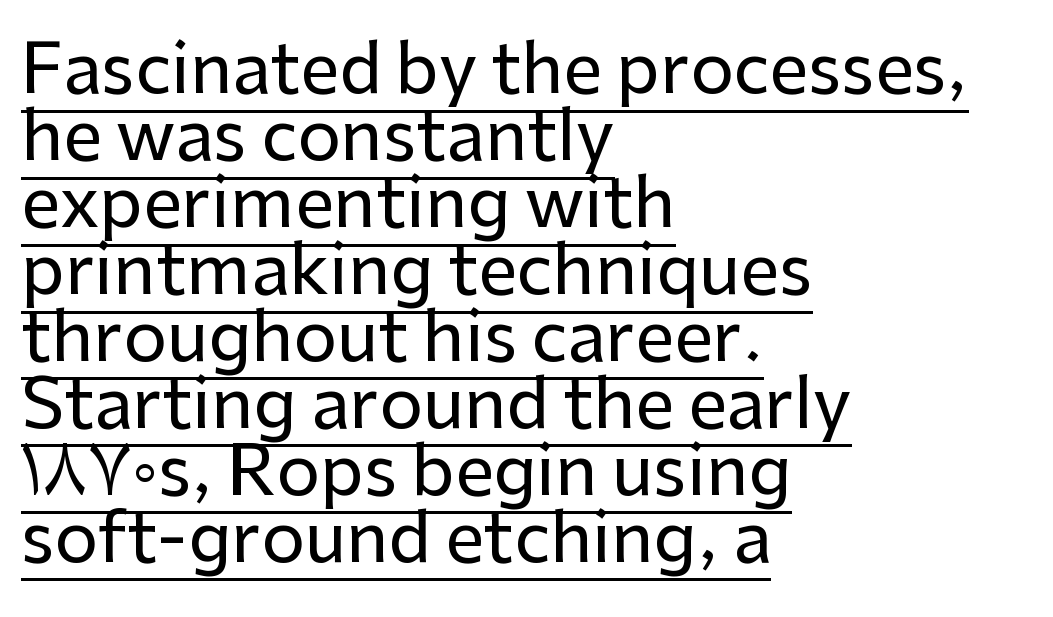
Q: Is the text italic (slanted)? A: No, it is upright.
Q: Is the typeface a serif or a sans-serif typeface? A: Sans-serif.
Q: Is the text underlined? A: Yes.
Q: How is the paragraph aligned? A: Left-aligned.
Q: Is the spacing between letters normal or unusually wide? A: Normal.
Q: Is the spacing between lines tight, normal or loose? A: Tight.
Q: Width (condensed, normal, or wide)? A: Normal.
Q: Stroke contrast? A: Low.
Q: x-height? A: Medium.
Q: Monospaced? A: No.
